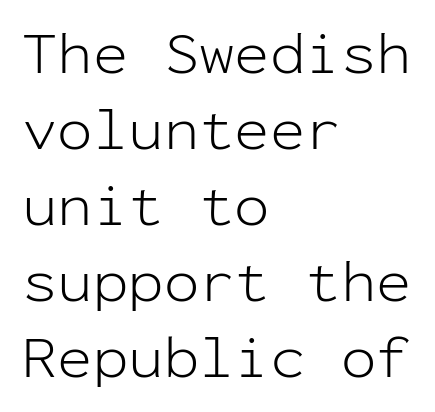
The image shows 59 px light sans-serif type, upright, monospaced; set left-aligned, normal line spacing (1.29x), normal letter spacing, not underlined; low stroke contrast and a medium x-height.
